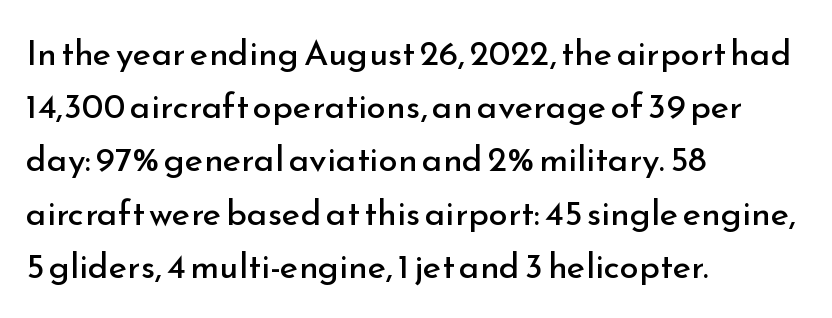
The image shows 35 px regular-weight sans-serif type, upright; set left-aligned, normal line spacing (1.52x), normal letter spacing, not underlined; low stroke contrast and a small x-height.
